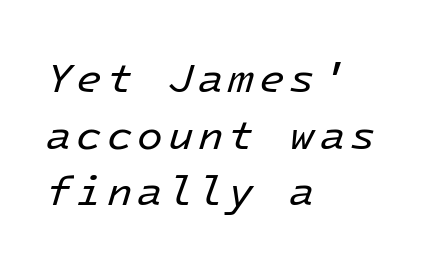
{"italic": "yes", "lean": "right", "slant_degrees": 16, "bold": "no", "weight": "regular", "width": "normal", "stroke_contrast": "low", "x_height": "medium", "underline": "no", "align": "left", "line_spacing": "normal", "line_spacing_ratio": 1.35, "glyph_px": 42}
